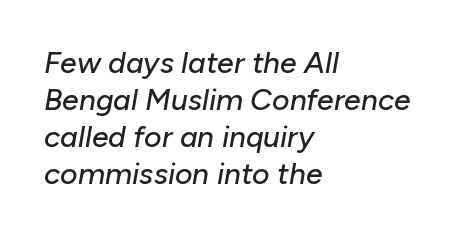
Q: Is the text italic (slanted)? A: Yes, it leans right by about 10 degrees.
Q: Is the text underlined? A: No.
Q: How is the paragraph aligned? A: Left-aligned.
Q: Is the spacing between letters normal or unusually wide? A: Normal.
Q: Width (condensed, normal, or wide)? A: Normal.
Q: Stroke contrast? A: Low.
Q: x-height? A: Medium.
Q: Monospaced? A: No.
